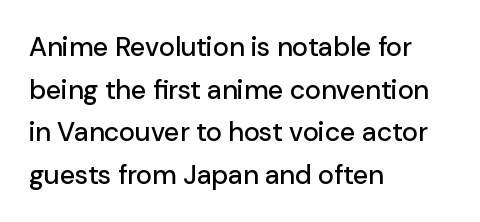
The image shows 27 px text type, upright; set left-aligned, normal line spacing (1.58x), normal letter spacing, not underlined.
